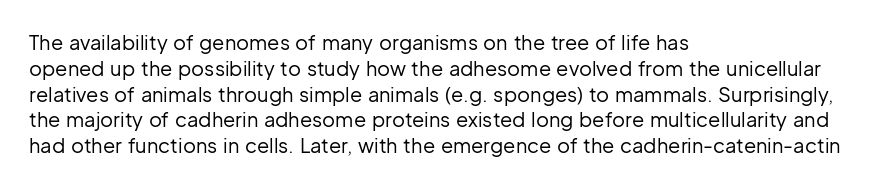
The image shows 20 px text type, upright; set left-aligned, normal line spacing (1.29x), normal letter spacing, not underlined.
